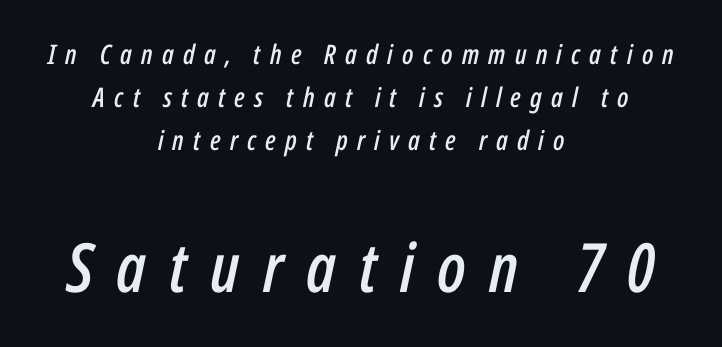
The type is letterspaced generously, with wide tracking. Does the lettering tilt? It does — this is italic. The rendering uses natural spacing where letterforms have individual widths. The passage shown is not underscored anywhere. Notice how the passage keeps no hard edge, just a central spine. This sample keeps an unexceptional amount of space between lines.
